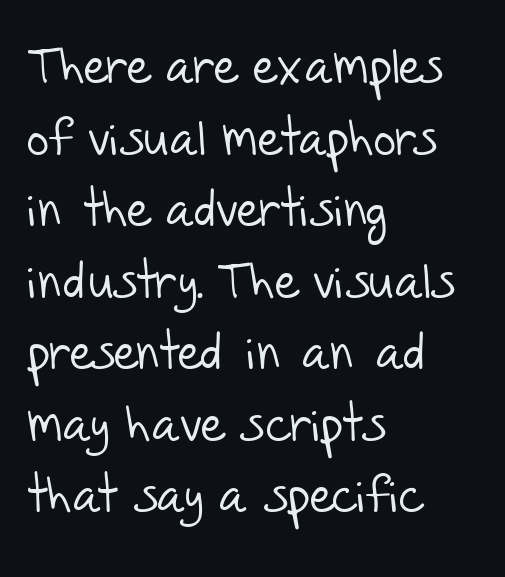
The image shows 49 px light sans-serif type; set left-aligned, normal line spacing (1.46x), normal letter spacing, not underlined; low stroke contrast and a large x-height.
